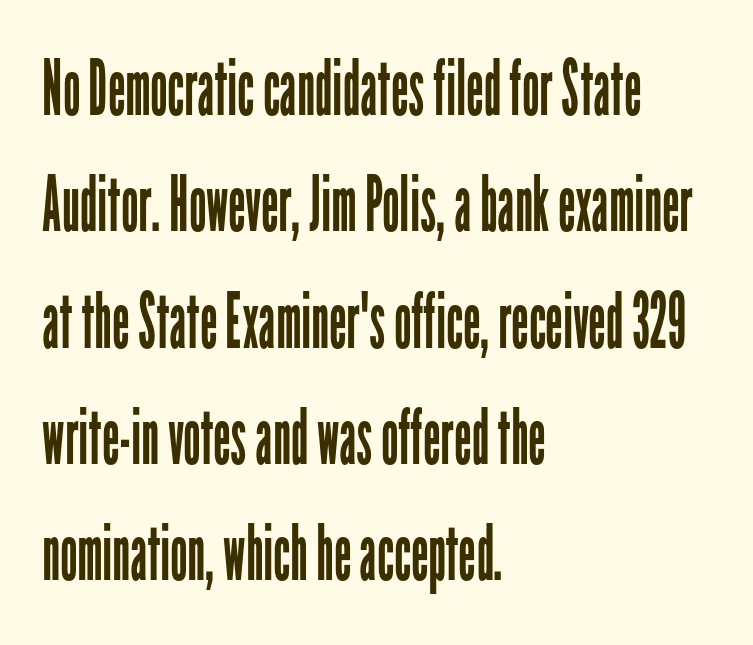
Q: Is the text bold? A: No.
Q: Is the text italic (slanted)? A: No, it is upright.
Q: Is the typeface a serif or a sans-serif typeface? A: Sans-serif.
Q: Is the text underlined? A: No.
Q: How is the paragraph aligned? A: Left-aligned.
Q: Is the spacing between letters normal or unusually wide? A: Normal.
Q: Is the spacing between lines tight, normal or loose? A: Normal.
Q: Width (condensed, normal, or wide)? A: Condensed.
Q: Stroke contrast? A: Low.
Q: x-height? A: Medium.
Q: Monospaced? A: No.
